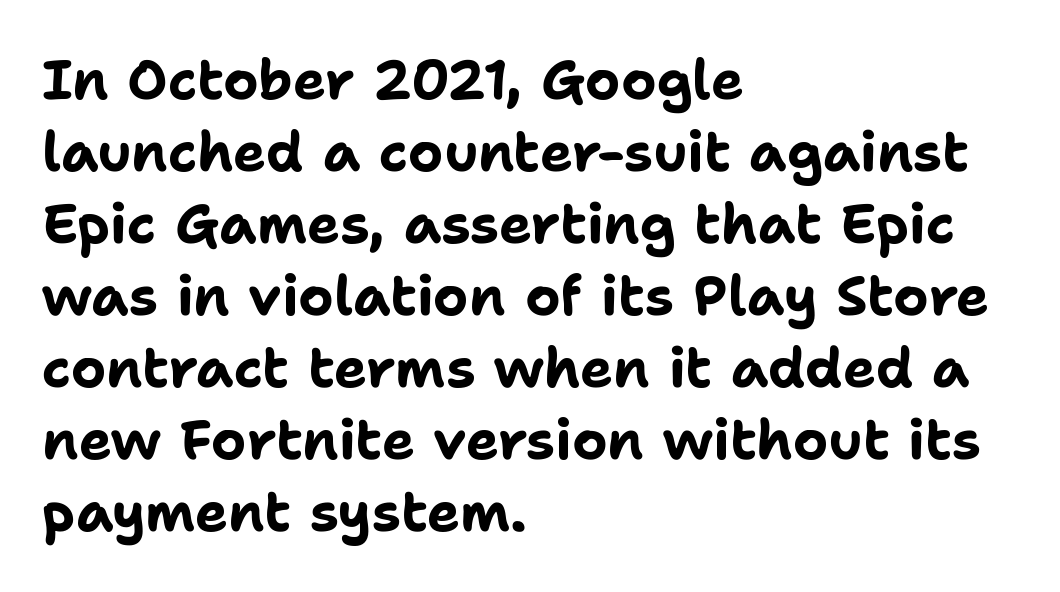
Letterform terminals end flat and unadorned throughout the passage. You'd pick this weight for a headline — it's a proper bold. Bare-footed words on every line. A typesetter would call this leading conventional body-copy spacing.
